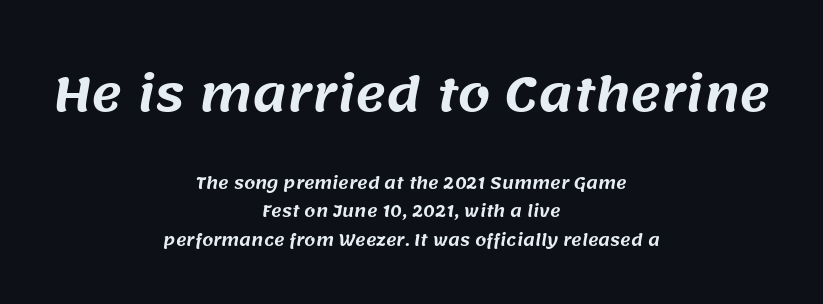
The passage is arranged like a title page — every line centered. Character widths vary here, with narrow letters taking less room than wide ones. A typesetter would call this zero additional tracking. Size contrast runs from large at the top to small at the bottom.
